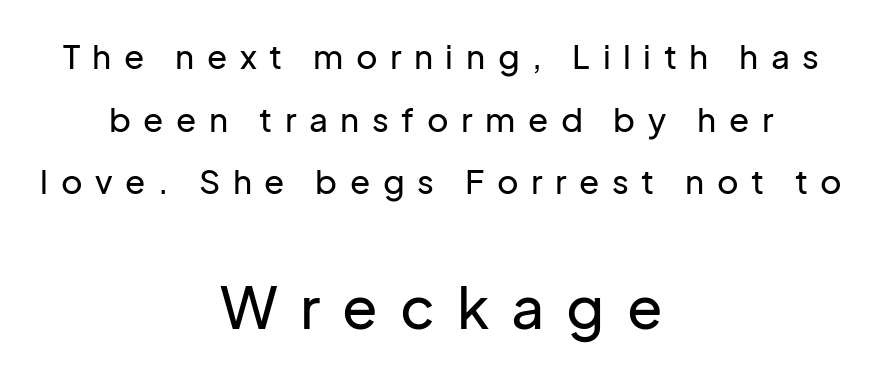
The image shows 58 px sans-serif type, upright; set centered, loose line spacing (1.9x), unusually wide letter spacing (+0.38 em), not underlined; the second (bottom) block is 1.76x larger; low stroke contrast and a medium x-height.
